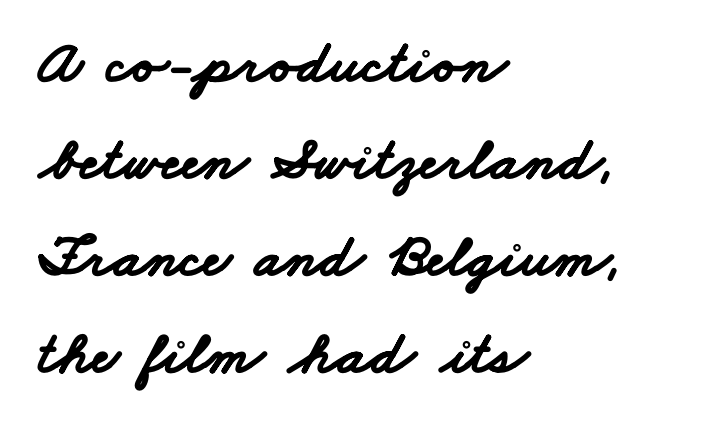
The image shows 61 px bold, wide sans-serif type; set left-aligned, normal line spacing (1.59x), normal letter spacing, not underlined; low stroke contrast and a small x-height.
